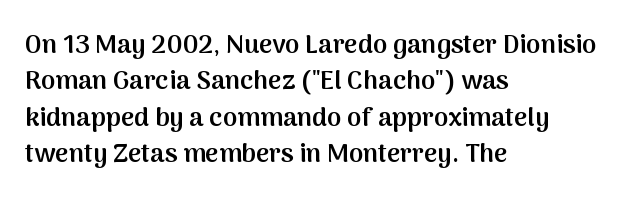
The image shows 26 px text type, upright; set left-aligned, normal line spacing (1.4x), normal letter spacing, not underlined.
